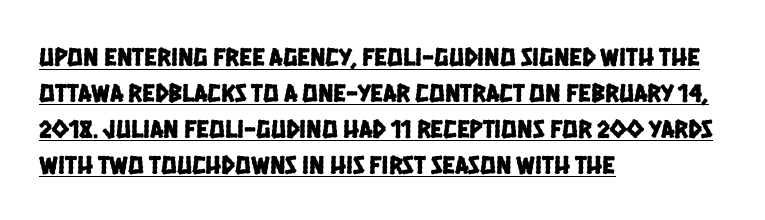
Q: Is the text underlined? A: Yes.
Q: How is the paragraph aligned? A: Left-aligned.
Q: Is the spacing between letters normal or unusually wide? A: Normal.
Q: Is the spacing between lines tight, normal or loose? A: Normal.
